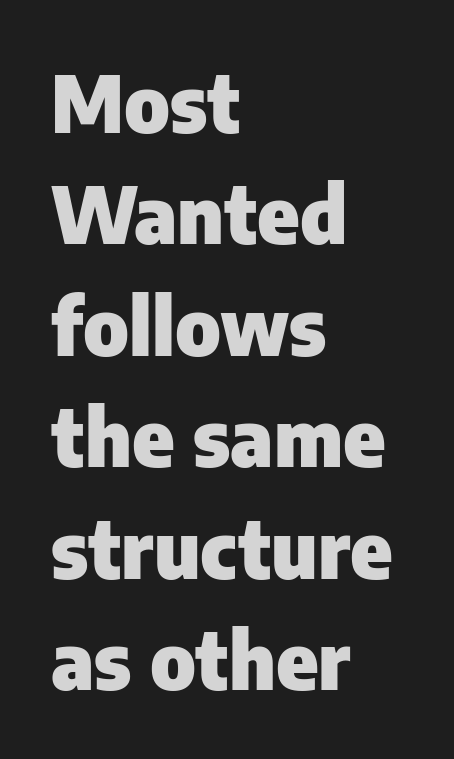
The image shows 79 px heavy sans-serif type, upright; set left-aligned, normal line spacing (1.41x), normal letter spacing, not underlined; low stroke contrast and a medium x-height.
